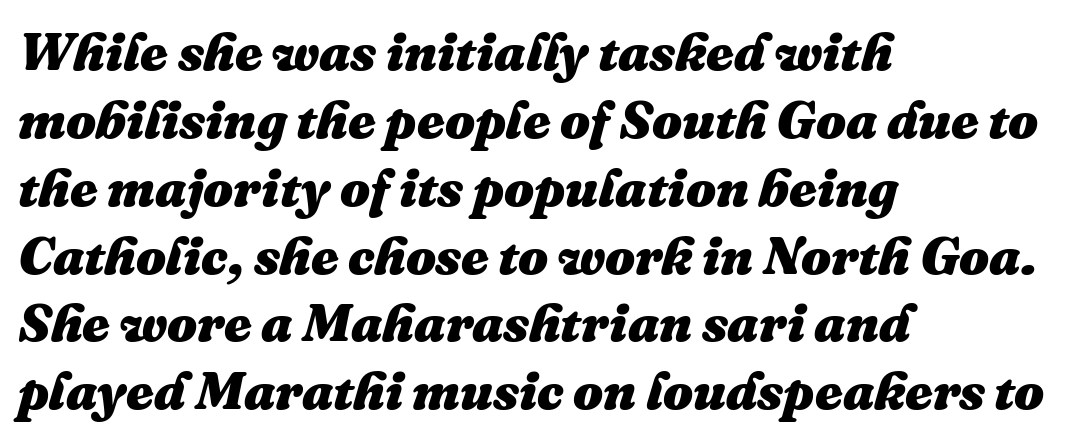
{"italic": "yes", "lean": "right", "slant_degrees": 16, "bold": "yes", "weight": "heavy", "width": "normal", "stroke_contrast": "medium", "x_height": "medium", "monospaced": "no", "underline": "no", "align": "left", "line_spacing": "normal", "line_spacing_ratio": 1.28, "letter_spacing": "normal", "letter_spacing_em": 0.0, "glyph_px": 53}
